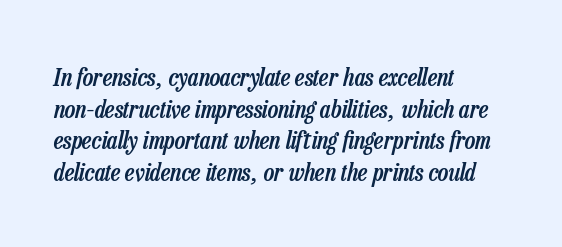
Q: Is the text bold? A: Semi-bold.
Q: Is the text italic (slanted)? A: Yes, it leans right by about 13 degrees.
Q: Is the text underlined? A: No.
Q: How is the paragraph aligned? A: Left-aligned.
Q: Is the spacing between letters normal or unusually wide? A: Normal.
Q: Is the spacing between lines tight, normal or loose? A: Normal.
